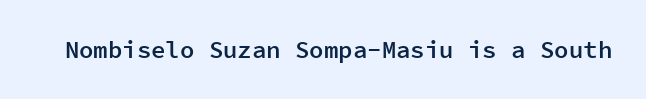
{"italic": "no", "bold": "semi", "underline": "no", "letter_spacing": "normal", "letter_spacing_em": 0.0, "glyph_px": 24}
